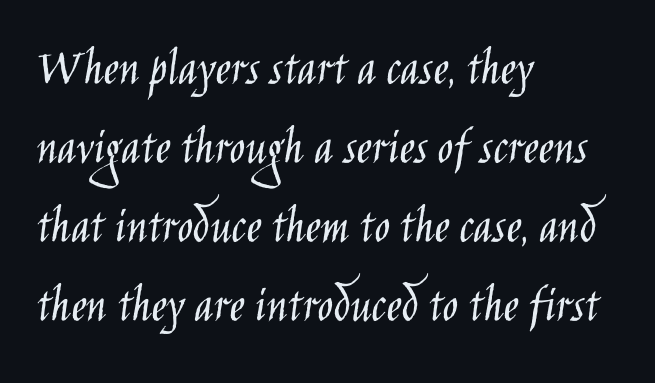
The image shows 52 px light, condensed sans-serif type; set left-aligned, normal line spacing (1.52x), normal letter spacing, not underlined; low stroke contrast and a large x-height.
